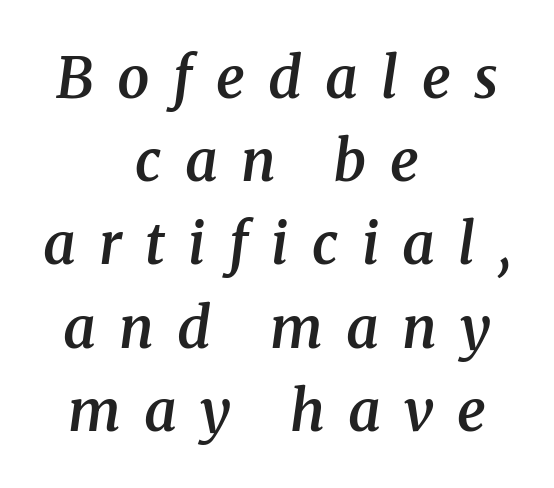
{"serif": "yes", "italic": "yes", "lean": "right", "slant_degrees": 8, "bold": "semi", "weight": "semibold", "width": "normal", "stroke_contrast": "medium", "x_height": "medium", "monospaced": "no", "underline": "no", "align": "center", "line_spacing": "normal", "line_spacing_ratio": 1.46, "letter_spacing": "wide", "letter_spacing_em": 0.41, "glyph_px": 57}
